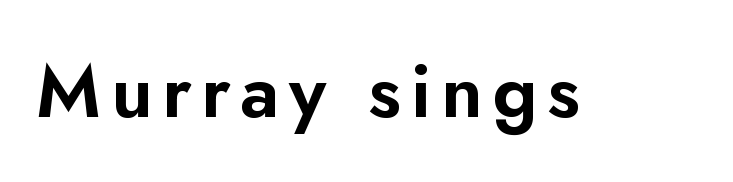
The image shows 75 px sans-serif type, upright; set not underlined; low stroke contrast and a small x-height.
